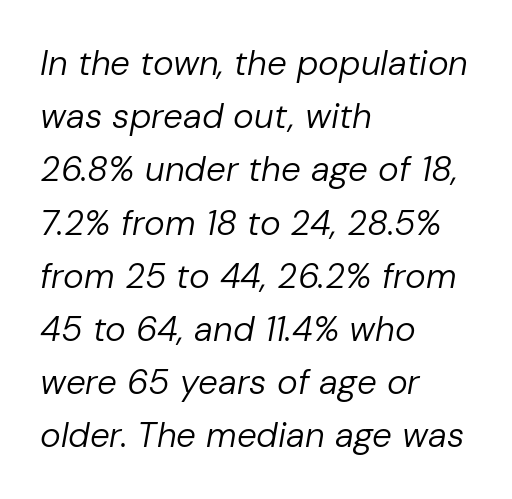
The letterforms sit shoulder to shoulder at normal distance. The string is rendered with underlining switched off. Successive baselines arrive at the customary interval. Short and long lines alike share a common starting point at left. The passage shown is typed in a proportional face where columns would drift. Is the type heavy? It reads as light-to-regular instead.
